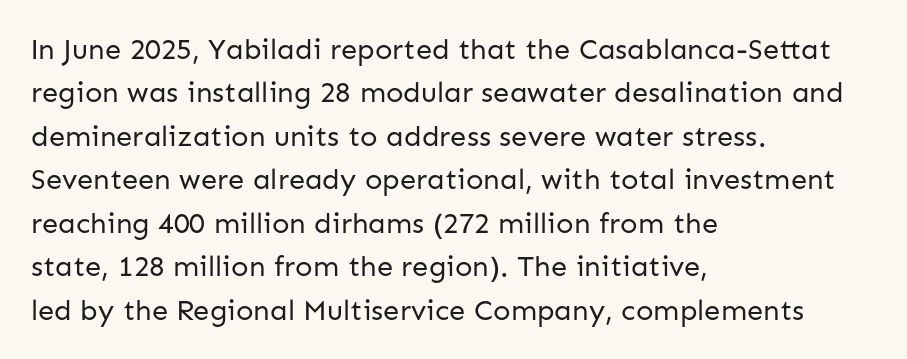
Q: Is the text bold? A: No.
Q: Is the text italic (slanted)? A: No, it is upright.
Q: Is the typeface a serif or a sans-serif typeface? A: Sans-serif.
Q: Is the text underlined? A: No.
Q: How is the paragraph aligned? A: Left-aligned.
Q: Is the spacing between letters normal or unusually wide? A: Normal.
Q: Is the spacing between lines tight, normal or loose? A: Normal.
Q: Width (condensed, normal, or wide)? A: Normal.
Q: Stroke contrast? A: Low.
Q: x-height? A: Medium.
Q: Monospaced? A: No.
